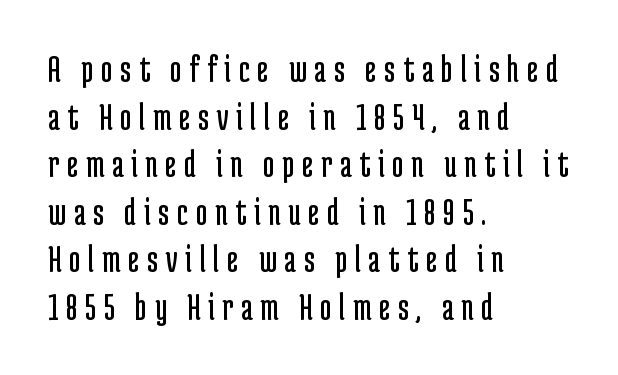
You can tell it's not italic because the verticals are truly vertical. The font is comparable to plain body text, perhaps lighter. Decoration check: the copy has no underline. Do the characters align in a grid? No, the font is proportional. Caption: multi-line text, flush left, ragged right. Nothing sits at the stroke ends, so this counts as sans-serif.
